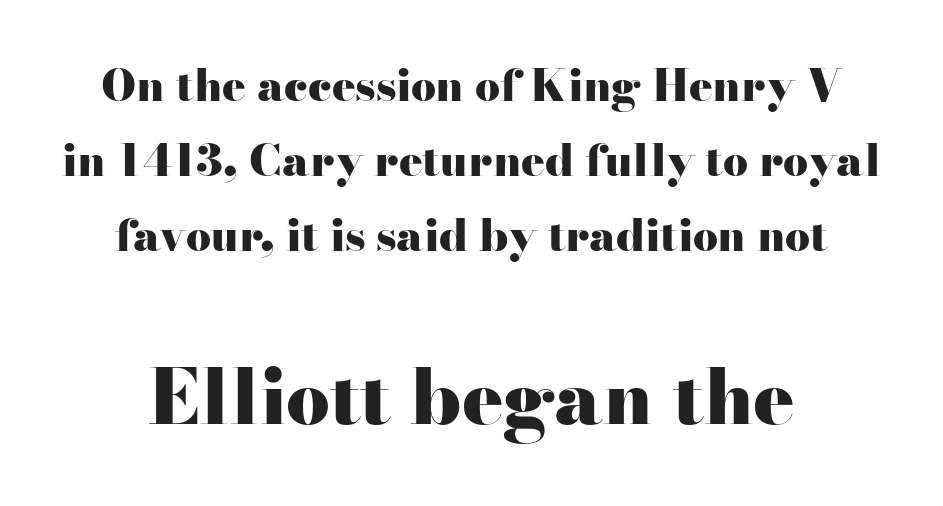
{"serif": "yes", "italic": "no", "bold": "yes", "weight": "heavy", "width": "wide", "stroke_contrast": "high", "x_height": "small", "monospaced": "no", "underline": "no", "align": "center", "line_spacing": "normal", "line_spacing_ratio": 1.7, "letter_spacing": "normal", "letter_spacing_em": 0.0, "larger_block": "second", "size_ratio": 1.75, "glyph_px": 77}
